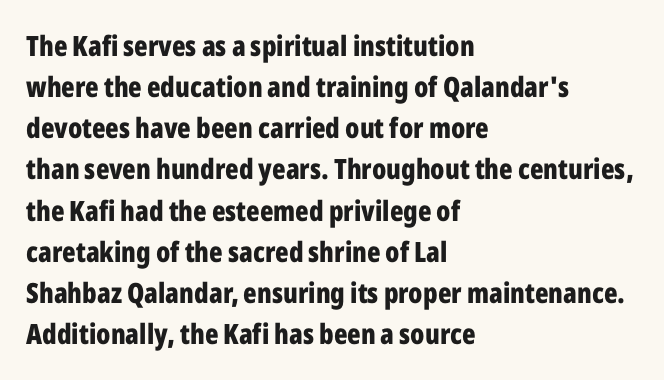
Here the designer chose a conventional face with non-uniform glyph widths. How heavy is the stroke? Heavy — this is a bold. The zone under the glyphs is completely vacant. Notice how the passage keeps a crisp vertical edge on the left only. Grotesque or geometric, the face here clearly has no serifs. Vertically, the passage feels balanced, rows spaced as you'd expect.
